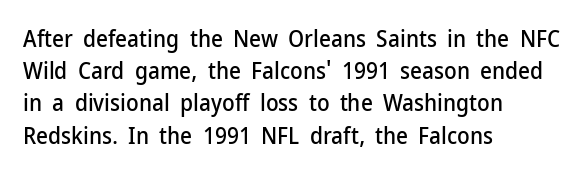
{"italic": "no", "underline": "no", "align": "left", "line_spacing": "normal", "line_spacing_ratio": 1.4, "letter_spacing": "normal", "letter_spacing_em": 0.0, "glyph_px": 23}
